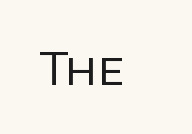
The image shows 44 px regular-weight sans-serif type, upright; set left-aligned, normal letter spacing, not underlined; low stroke contrast and a large x-height.
